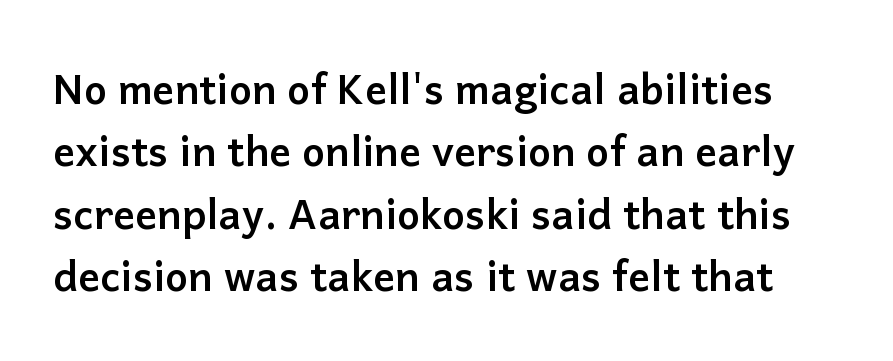
{"serif": "no", "italic": "no", "bold": "yes", "weight": "semibold", "width": "normal", "stroke_contrast": "low", "x_height": "medium", "monospaced": "no", "underline": "no", "line_spacing": "normal", "line_spacing_ratio": 1.52, "letter_spacing": "normal", "letter_spacing_em": 0.0, "glyph_px": 41}
